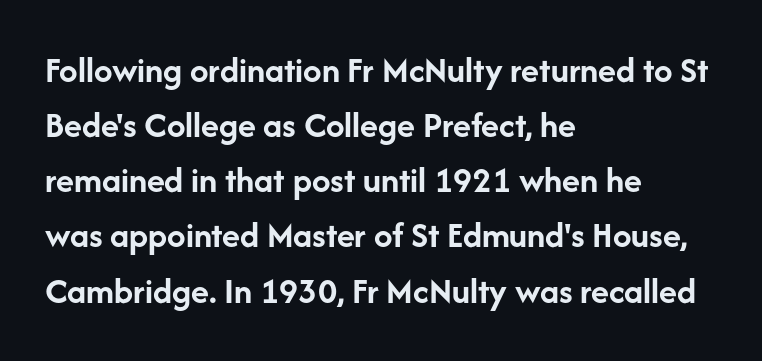
Q: Is the text bold? A: Yes.
Q: Is the text italic (slanted)? A: No, it is upright.
Q: Is the typeface a serif or a sans-serif typeface? A: Sans-serif.
Q: Is the text underlined? A: No.
Q: How is the paragraph aligned? A: Left-aligned.
Q: Is the spacing between letters normal or unusually wide? A: Normal.
Q: Is the spacing between lines tight, normal or loose? A: Normal.
Q: Width (condensed, normal, or wide)? A: Normal.
Q: Stroke contrast? A: Low.
Q: x-height? A: Medium.
Q: Monospaced? A: No.
